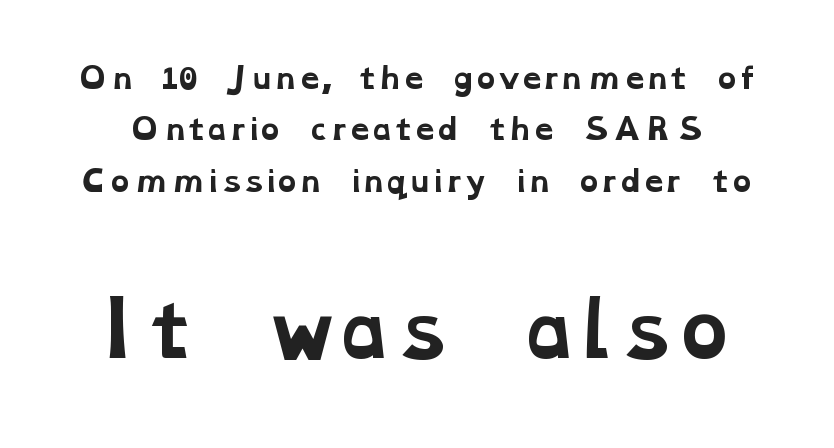
Proportional: the letters do not fall into vertical columns. Each glyph is drawn with heavy, bold strokes. Descenders hang freely into open space. In this sample the second text group is rendered at the bigger scale. In terms of letterform style, serifs are clearly present.
